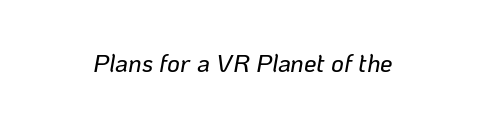
Q: Is the text italic (slanted)? A: Yes, it leans right by about 10 degrees.
Q: Is the text underlined? A: No.
Q: Is the spacing between letters normal or unusually wide? A: Normal.
